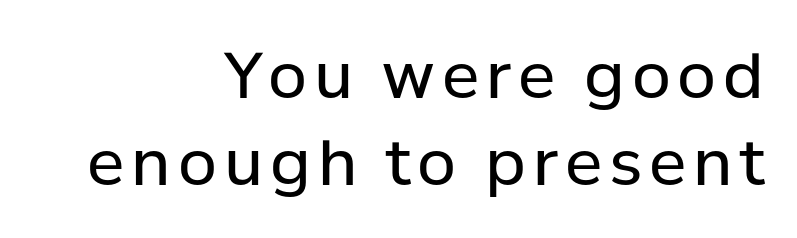
{"serif": "no", "italic": "no", "bold": "no", "weight": "regular", "width": "normal", "stroke_contrast": "low", "x_height": "medium", "monospaced": "no", "underline": "no", "align": "right", "line_spacing": "normal", "line_spacing_ratio": 1.38, "glyph_px": 63}
